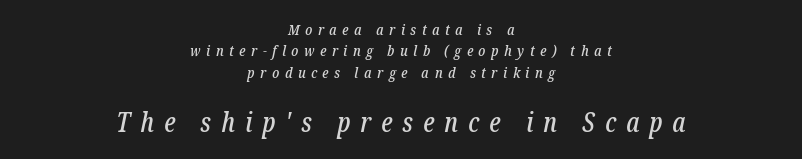
Q: Is the text italic (slanted)? A: Yes, it leans right by about 12 degrees.
Q: Is the text underlined? A: No.
Q: How is the paragraph aligned? A: Centered.
Q: Is the spacing between letters normal or unusually wide? A: Unusually wide.
Q: Is the spacing between lines tight, normal or loose? A: Normal.
Q: Which block of text is set in a larger size, the first (top) or the second (bottom)? A: The second (bottom) one.
